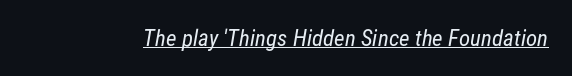
The image shows 23 px text type; set normal letter spacing, underlined.
